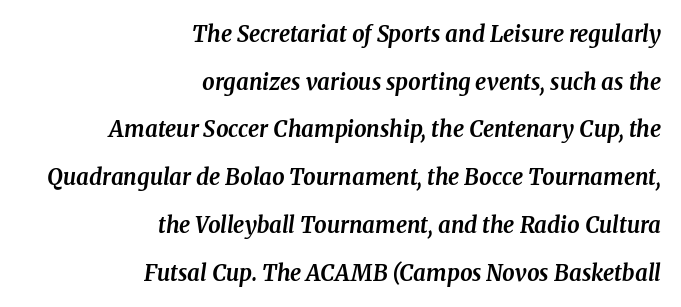
The image shows 22 px bold type, italic (leaning right); set right-aligned, loose line spacing (2.17x), normal letter spacing, not underlined.
